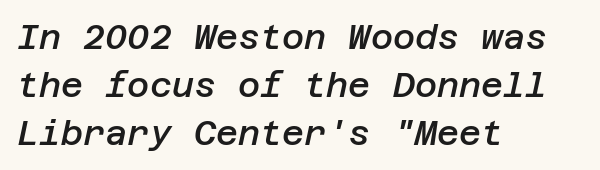
Q: Is the text bold? A: Semi-bold.
Q: Is the text italic (slanted)? A: Yes, it leans right by about 12 degrees.
Q: Is the text underlined? A: No.
Q: How is the paragraph aligned? A: Left-aligned.
Q: Is the spacing between letters normal or unusually wide? A: Normal.
Q: Is the spacing between lines tight, normal or loose? A: Normal.
Q: Width (condensed, normal, or wide)? A: Normal.
Q: Stroke contrast? A: Low.
Q: x-height? A: Large.
